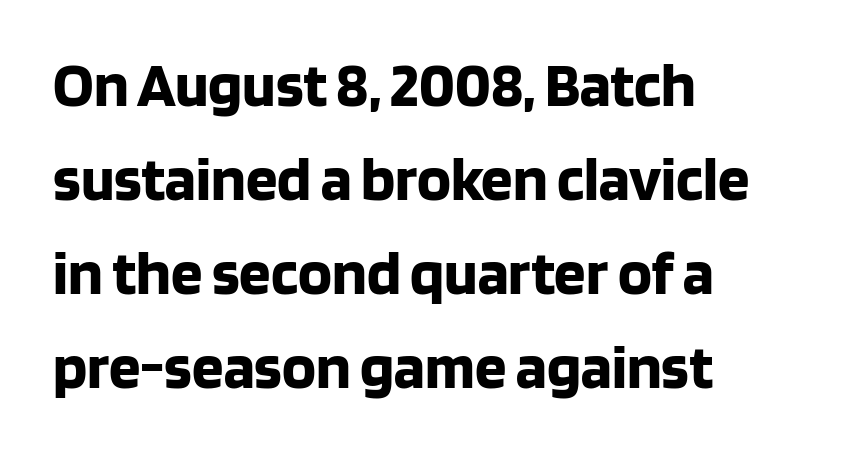
{"serif": "no", "italic": "no", "bold": "yes", "weight": "bold", "width": "normal", "stroke_contrast": "low", "x_height": "large", "monospaced": "no", "underline": "no", "align": "left", "line_spacing": "normal", "line_spacing_ratio": 1.49, "letter_spacing": "normal", "letter_spacing_em": 0.0, "glyph_px": 63}
